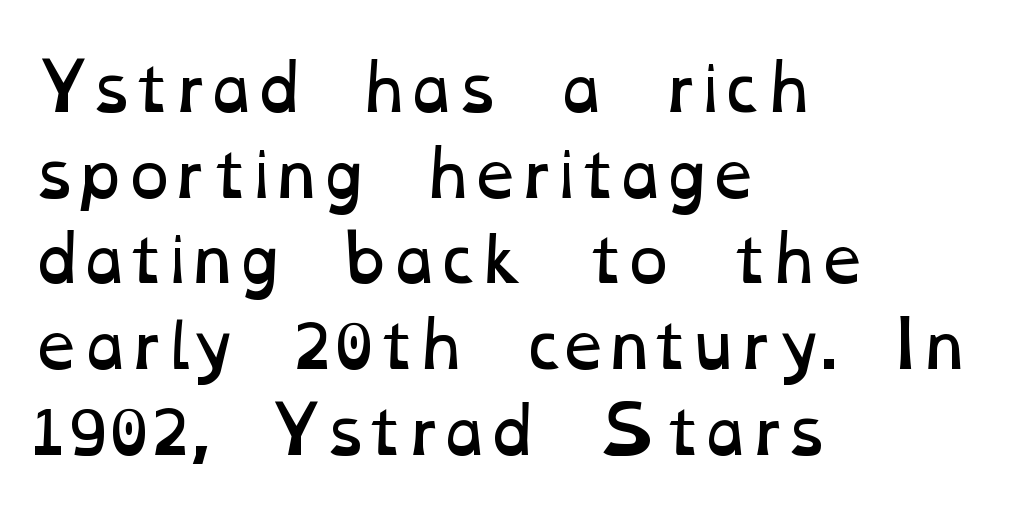
The rendering uses natural spacing where letterforms have individual widths. The glyphs are unaccompanied by any horizontal stroke below them. The rendering anchors every line to the left-hand side. Stems here are at most as thick as an everyday book face.
